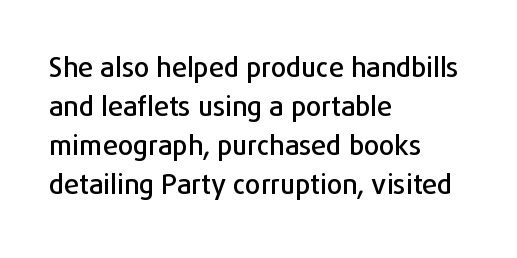
The image shows 27 px text type, upright; set left-aligned, normal line spacing (1.45x), normal letter spacing, not underlined.
